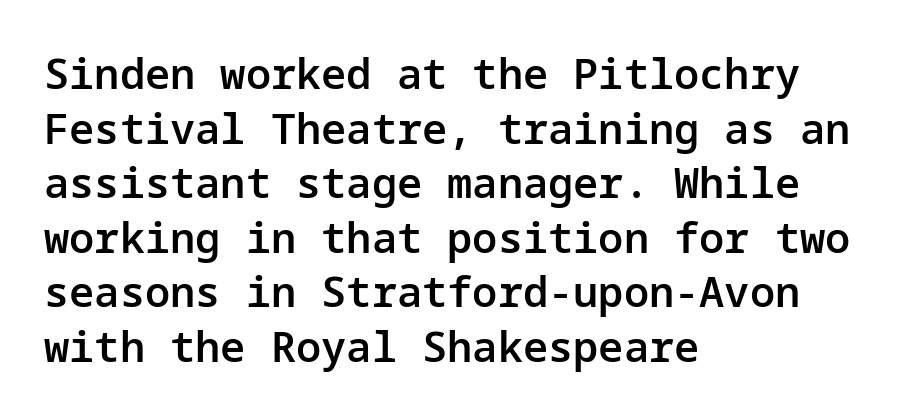
The image shows 42 px semibold sans-serif type, upright; set left-aligned, normal line spacing (1.3x), normal letter spacing, not underlined; low stroke contrast and a medium x-height.
